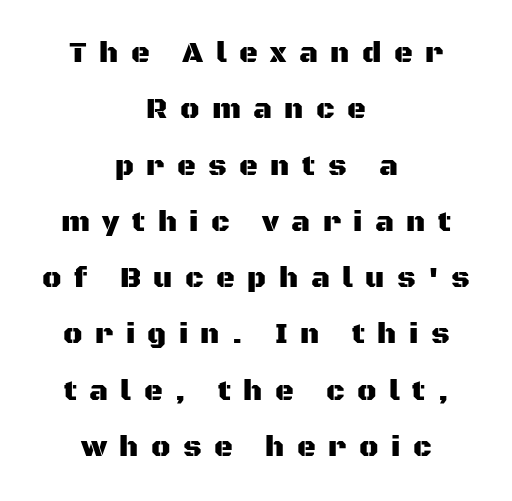
Q: Is the text italic (slanted)? A: No, it is upright.
Q: Is the typeface a serif or a sans-serif typeface? A: Sans-serif.
Q: Is the text underlined? A: No.
Q: How is the paragraph aligned? A: Centered.
Q: Is the spacing between letters normal or unusually wide? A: Unusually wide.
Q: Is the spacing between lines tight, normal or loose? A: Loose.
Q: Width (condensed, normal, or wide)? A: Normal.
Q: Stroke contrast? A: Medium.
Q: x-height? A: Large.
Q: Monospaced? A: No.
